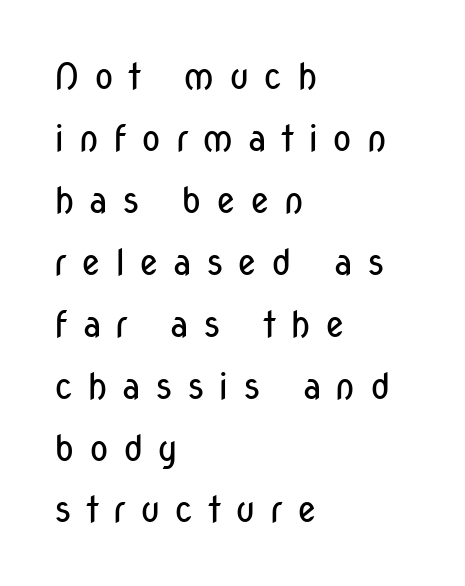
Q: Is the text bold? A: No.
Q: Is the text italic (slanted)? A: No, it is upright.
Q: Is the typeface a serif or a sans-serif typeface? A: Sans-serif.
Q: Is the text underlined? A: No.
Q: How is the paragraph aligned? A: Left-aligned.
Q: Is the spacing between letters normal or unusually wide? A: Unusually wide.
Q: Width (condensed, normal, or wide)? A: Condensed.
Q: Stroke contrast? A: Low.
Q: x-height? A: Medium.
Q: Monospaced? A: No.
